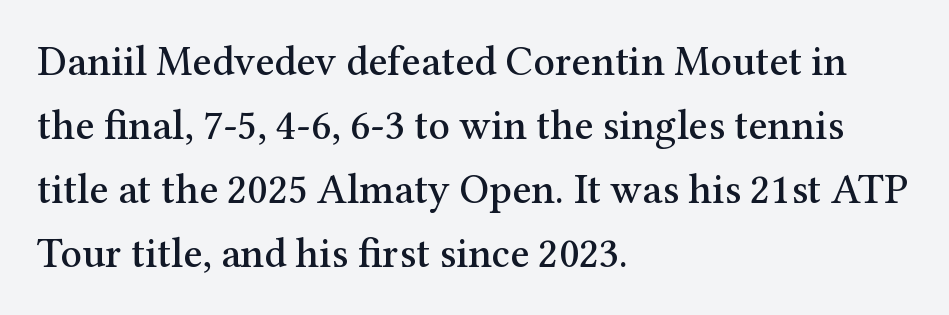
Q: Is the text italic (slanted)? A: No, it is upright.
Q: Is the typeface a serif or a sans-serif typeface? A: Serif.
Q: Is the text underlined? A: No.
Q: How is the paragraph aligned? A: Left-aligned.
Q: Is the spacing between letters normal or unusually wide? A: Normal.
Q: Is the spacing between lines tight, normal or loose? A: Normal.
Q: Width (condensed, normal, or wide)? A: Normal.
Q: Stroke contrast? A: Medium.
Q: x-height? A: Medium.
Q: Monospaced? A: No.
